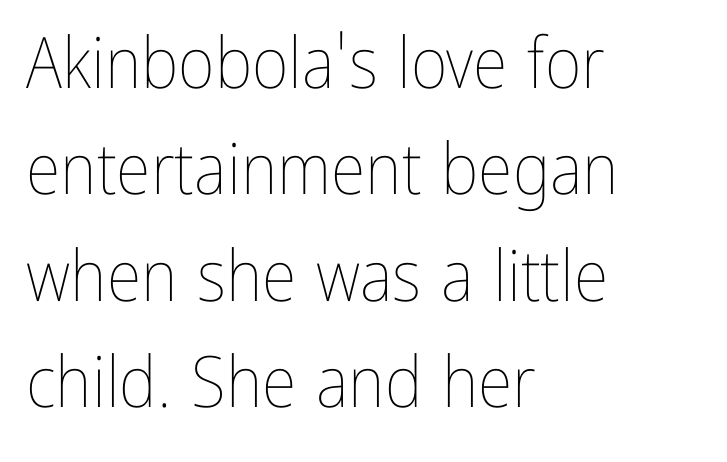
{"italic": "no", "bold": "no", "weight": "thin", "width": "condensed", "stroke_contrast": "low", "x_height": "medium", "monospaced": "no", "underline": "no", "align": "left", "line_spacing": "normal", "line_spacing_ratio": 1.5, "letter_spacing": "normal", "letter_spacing_em": 0.0, "glyph_px": 71}
